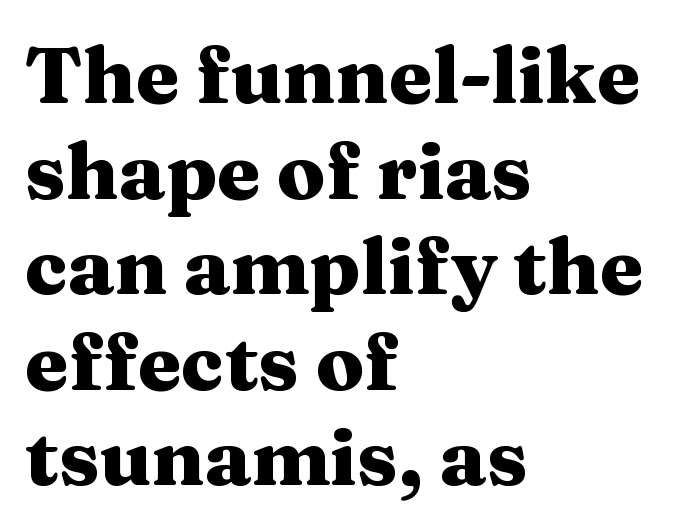
Every stem runs plumb, perpendicular to the baseline. Do the characters align in a grid? No, the font is proportional. The space beneath each line is pristine and unruled. The type is set solid horizontally, with unmodified tracking. Does the weight exceed regular? Yes, all the way to bold. Little horizontal feet cap the strokes, marking this as serif type.
